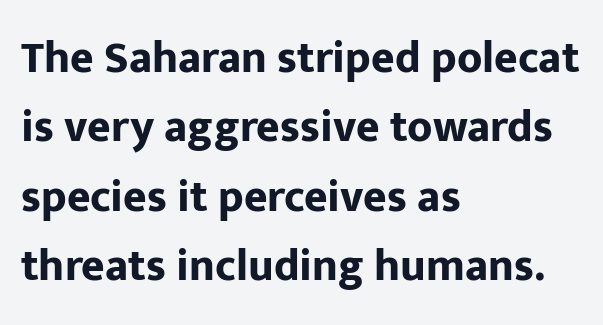
These words are printed bold, with thick strokes throughout. Successive baselines arrive at the customary interval. You can tell it's not italic because the verticals are truly vertical. Unlike a traditional serif, this face leaves its strokes unadorned.
